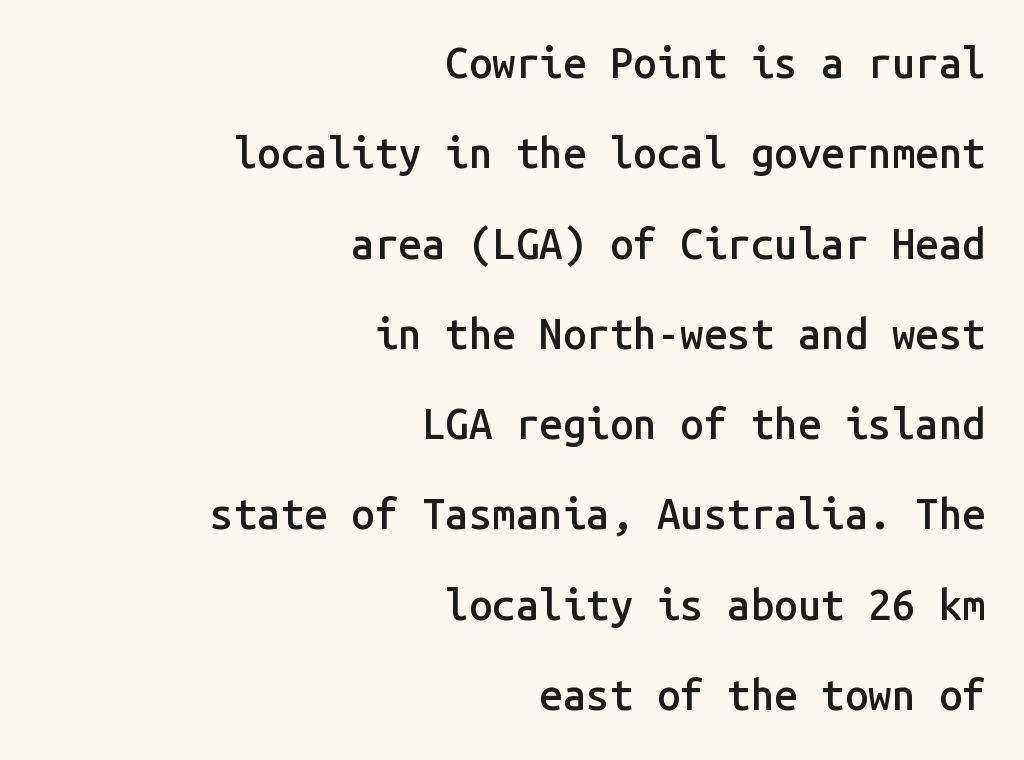
{"serif": "no", "italic": "no", "bold": "semi", "weight": "semibold", "width": "normal", "stroke_contrast": "low", "x_height": "medium", "monospaced": "yes", "underline": "no", "align": "right", "line_spacing": "loose", "line_spacing_ratio": 2.15, "letter_spacing": "normal", "letter_spacing_em": 0.0, "glyph_px": 42}
